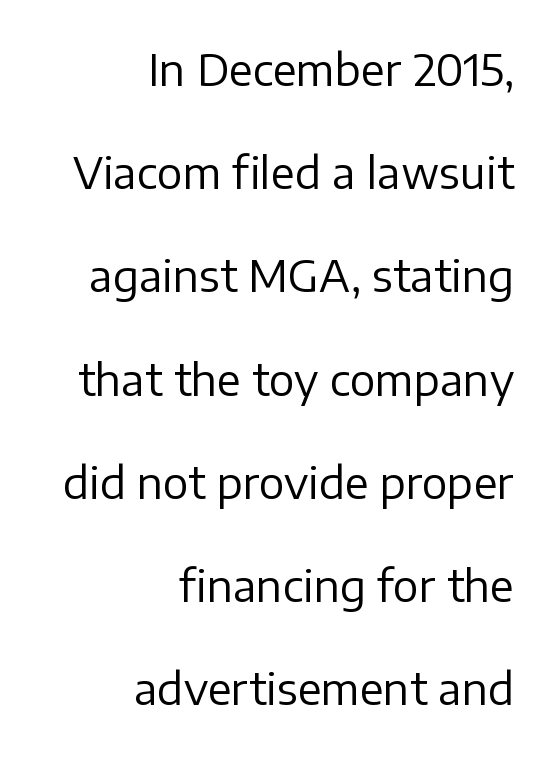
{"serif": "no", "italic": "no", "bold": "no", "weight": "regular", "width": "normal", "stroke_contrast": "low", "x_height": "medium", "monospaced": "no", "underline": "no", "align": "right", "line_spacing": "loose", "line_spacing_ratio": 2.4, "letter_spacing": "normal", "letter_spacing_em": 0.0, "glyph_px": 43}
